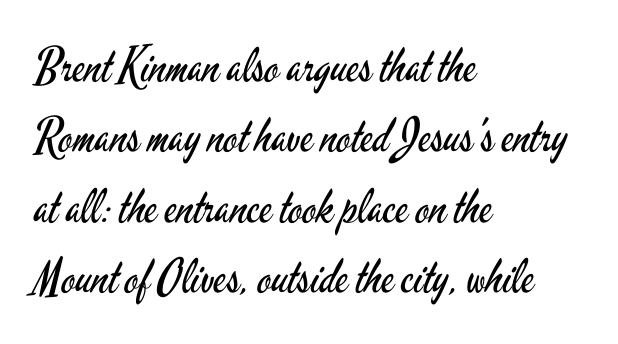
{"serif": "no", "bold": "no", "weight": "regular", "width": "condensed", "stroke_contrast": "low", "x_height": "small", "monospaced": "no", "underline": "no", "align": "left", "line_spacing": "normal", "line_spacing_ratio": 1.5, "letter_spacing": "normal", "letter_spacing_em": 0.0, "glyph_px": 47}
